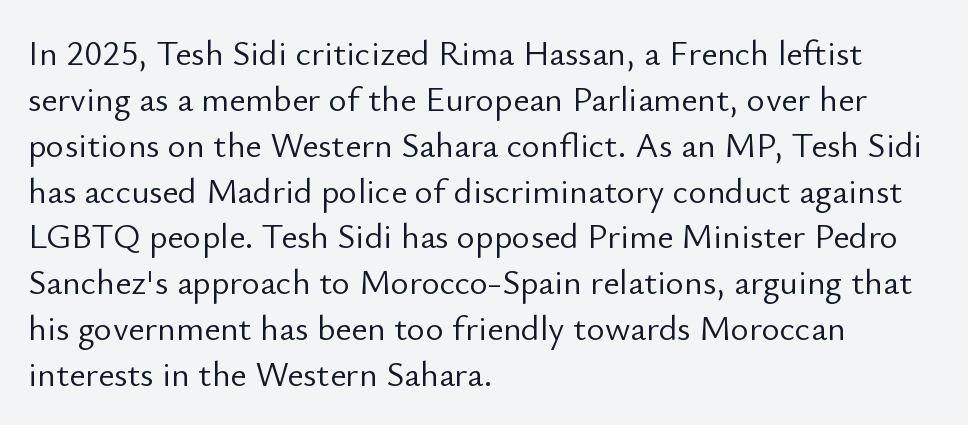
The image shows 35 px light sans-serif type, upright; set left-aligned, normal line spacing (1.31x), normal letter spacing, not underlined; low stroke contrast and a small x-height.
